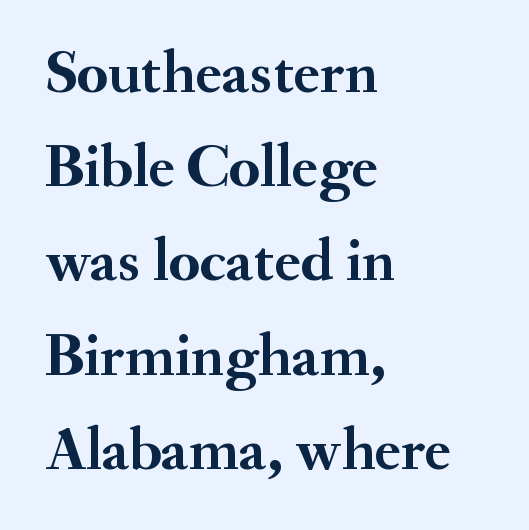
Horizontal bands of white between lines are of average thickness. Vertical strokes here are truly vertical. You could not count columns in this text — the font is proportionally spaced. A clean baseline with only descenders dipping below it.
